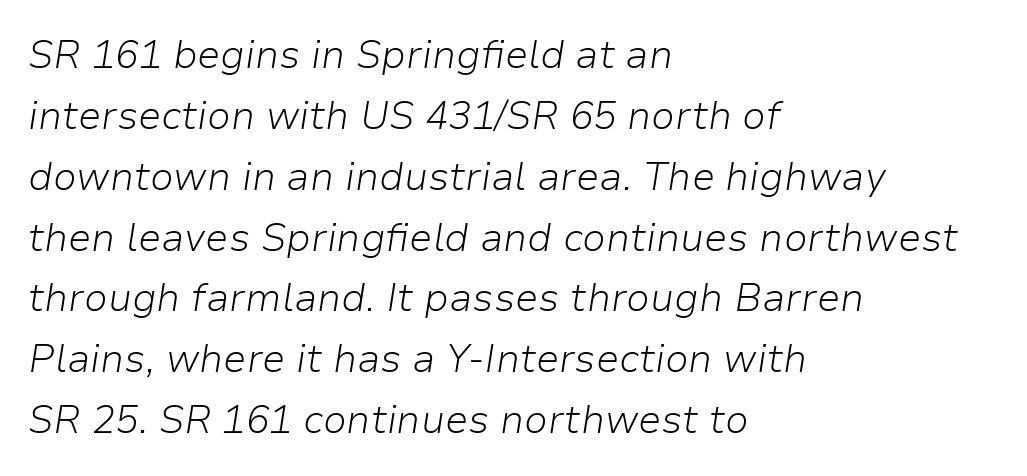
The image shows 39 px light type, italic (leaning right); set left-aligned, normal line spacing (1.56x), normal letter spacing, not underlined; low stroke contrast and a medium x-height.
